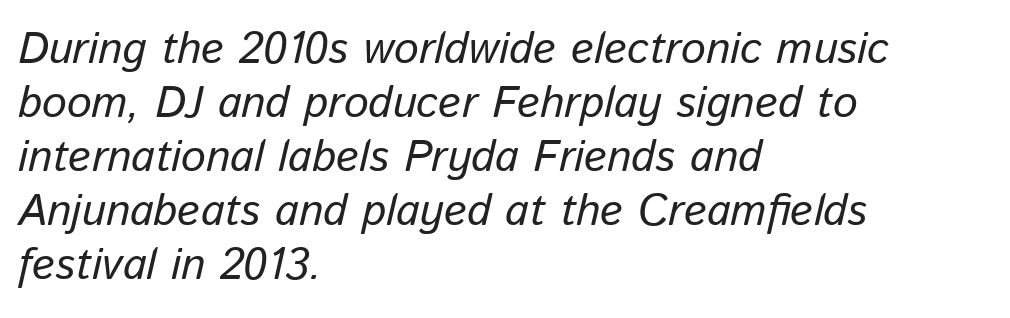
{"italic": "yes", "lean": "right", "slant_degrees": 13, "bold": "no", "weight": "regular", "width": "normal", "stroke_contrast": "low", "x_height": "medium", "monospaced": "no", "underline": "no", "align": "left", "line_spacing_ratio": 1.23, "letter_spacing": "normal", "letter_spacing_em": 0.0, "glyph_px": 44}
